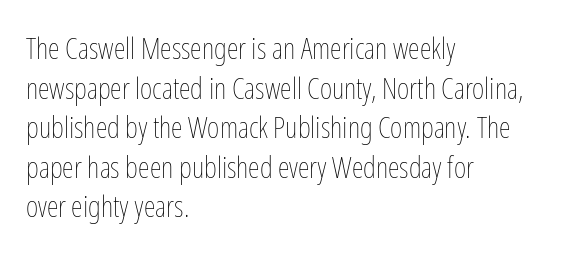
{"italic": "no", "bold": "no", "weight": "thin", "width": "condensed", "stroke_contrast": "low", "x_height": "medium", "monospaced": "no", "underline": "no", "align": "left", "line_spacing": "normal", "line_spacing_ratio": 1.32, "letter_spacing": "normal", "letter_spacing_em": 0.0, "glyph_px": 30}
